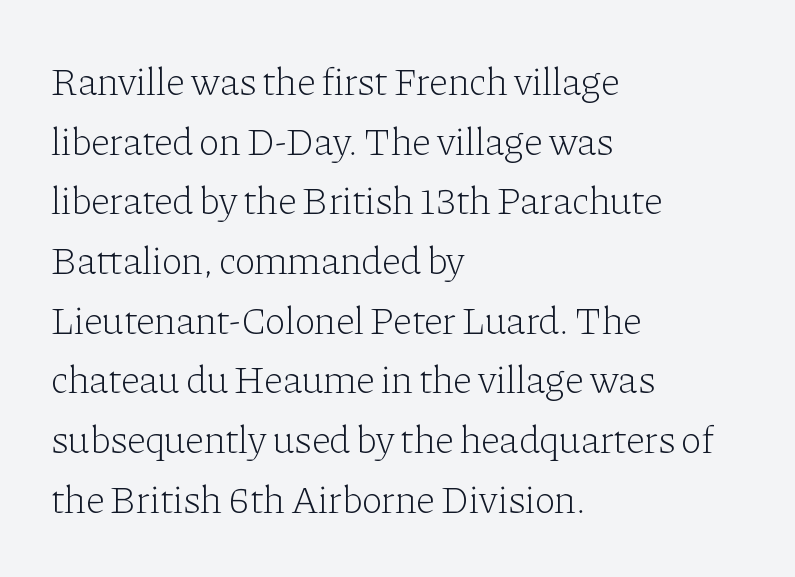
{"serif": "yes", "italic": "no", "bold": "no", "weight": "light", "width": "normal", "stroke_contrast": "low", "x_height": "medium", "monospaced": "no", "underline": "no", "align": "left", "line_spacing": "normal", "line_spacing_ratio": 1.53, "letter_spacing": "normal", "letter_spacing_em": 0.0, "glyph_px": 39}
